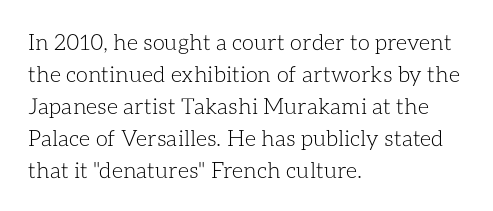
{"italic": "no", "bold": "no", "underline": "no", "align": "left", "line_spacing": "normal", "line_spacing_ratio": 1.45, "letter_spacing": "normal", "letter_spacing_em": 0.0, "glyph_px": 22}
